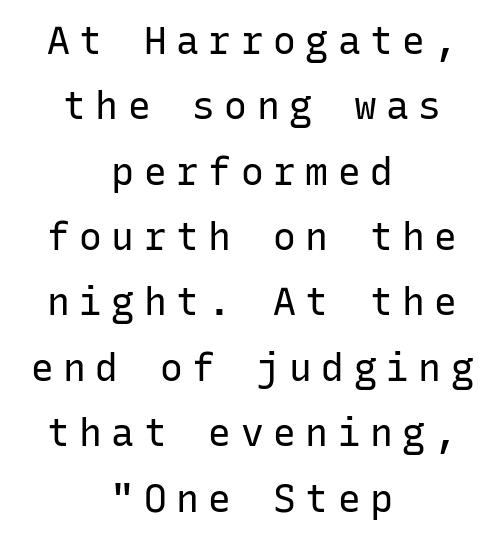
These lines were composed using upright roman letters. This rendering features lettering with no underline. This sample is center-justified, so both line endings float freely. Every character here occupies the same horizontal width, giving the sample a typewriter-like rhythm. The gaps between neighbouring characters are conspicuously large. The typesetting does not lean heavy: it is not bold.
